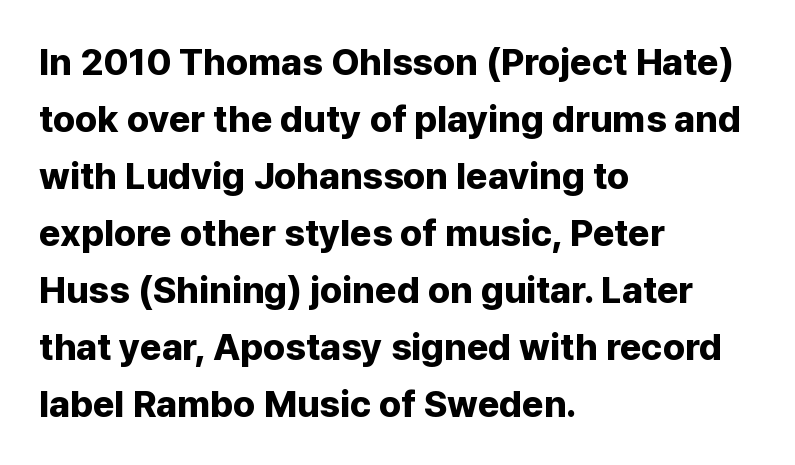
{"serif": "no", "italic": "no", "bold": "yes", "weight": "bold", "width": "normal", "stroke_contrast": "low", "x_height": "medium", "monospaced": "no", "underline": "no", "align": "left", "line_spacing": "normal", "line_spacing_ratio": 1.54, "letter_spacing": "normal", "letter_spacing_em": 0.0, "glyph_px": 37}
